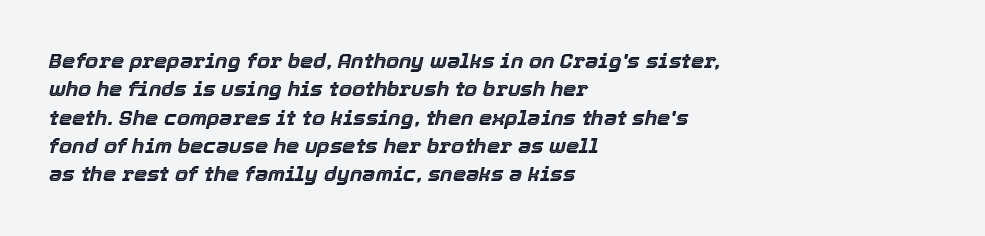
Is the letter spacing exaggerated? No — it looks like the ordinary default. Does the copy run flush right? No — it runs flush left. Style check: oblique. Anything drawn beneath the words? Only blank space. Line spacing here is normal.
